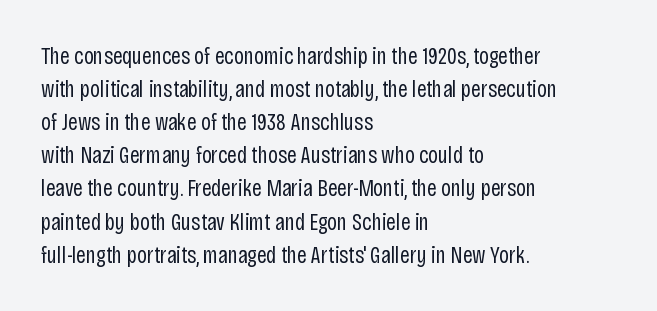
Horizontally, the lines are justified to the leading edge only. A roman cut, with each character standing at attention. The lines sit at an ordinary, default distance from one another. The font sits on the lighter half of the weight spectrum, regular included. Just letters on the line, the space beneath them empty. Standard letterfit; no display-style spreading of the glyphs.
